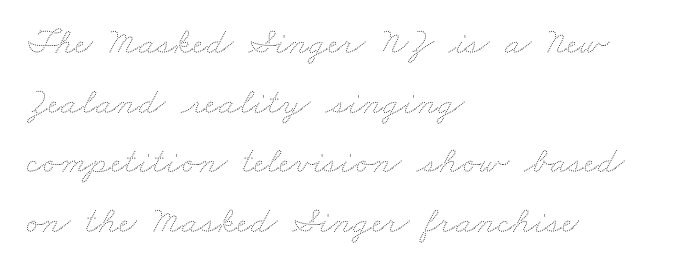
The image shows 38 px thin, wide type; set left-aligned, normal line spacing (1.57x), normal letter spacing, not underlined; medium stroke contrast and a small x-height.
